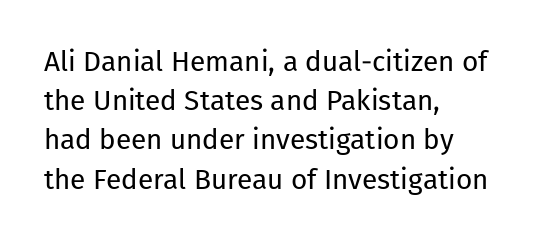
The image shows 28 px regular-weight sans-serif type, upright; set left-aligned, normal line spacing (1.4x), normal letter spacing, not underlined; low stroke contrast and a medium x-height.
